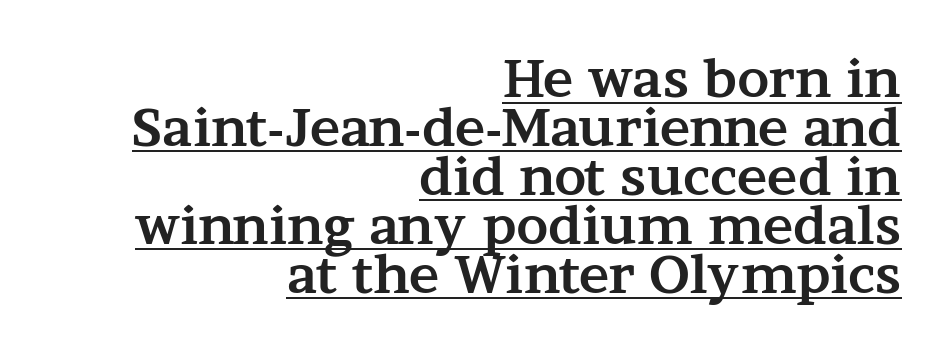
Looks like regular typesetting: each glyph gets only the width it needs. The type is set solid horizontally, with unmodified tracking. Weight check: bold — yes, fully. Quick note: underline on.
